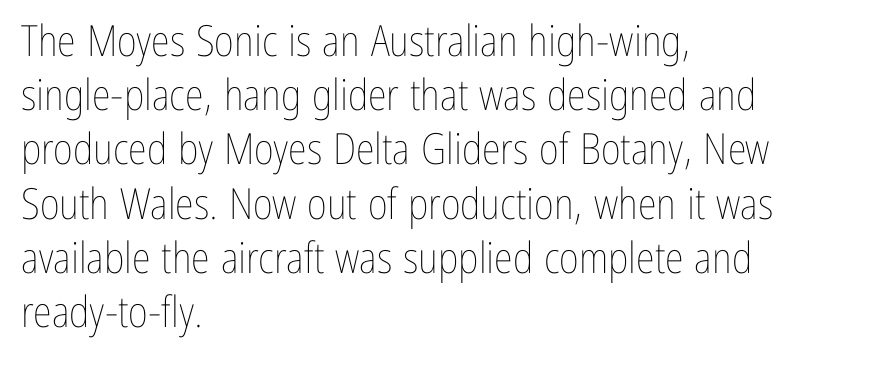
Q: Is the text bold? A: No.
Q: Is the text italic (slanted)? A: No, it is upright.
Q: Is the text underlined? A: No.
Q: How is the paragraph aligned? A: Left-aligned.
Q: Is the spacing between letters normal or unusually wide? A: Normal.
Q: Is the spacing between lines tight, normal or loose? A: Normal.
Q: Width (condensed, normal, or wide)? A: Condensed.
Q: Stroke contrast? A: Low.
Q: x-height? A: Medium.
Q: Monospaced? A: No.
